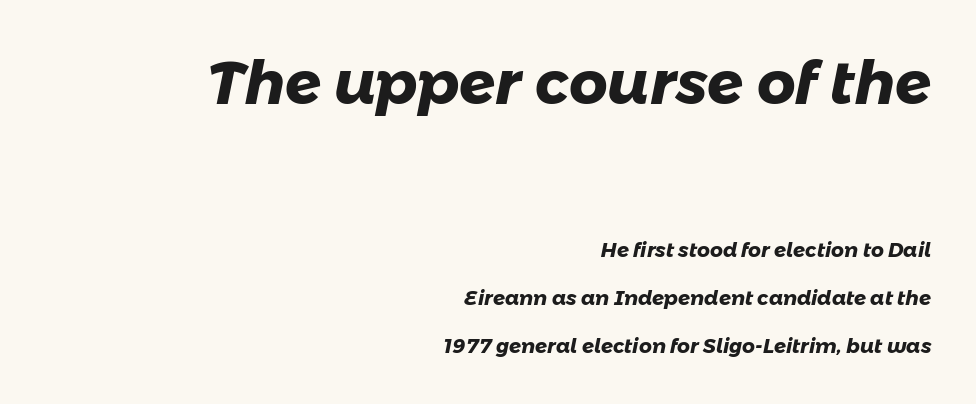
The type family on display is of the sans-serif kind. Which chunk is bigger? The first one — the top block dwarfs the bottom. Every row of glyphs terminates at an identical x-position on the right. The specimen omits any rule beneath the text block's lines. The typesetting leans heavy: a genuine bold. The face used here is rendered with its standard letterfit.
